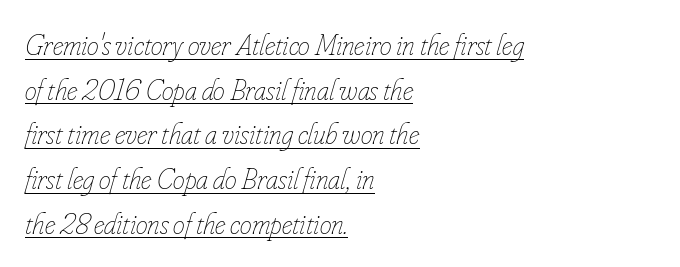
Varying glyph widths throughout — classic text-font behaviour. In CSS terms this would be text-align: left. The glyphs look as if they've been sheared to an angle. Students, observe: this is what conventionally led text looks like. The string is rendered with underlining switched on.
